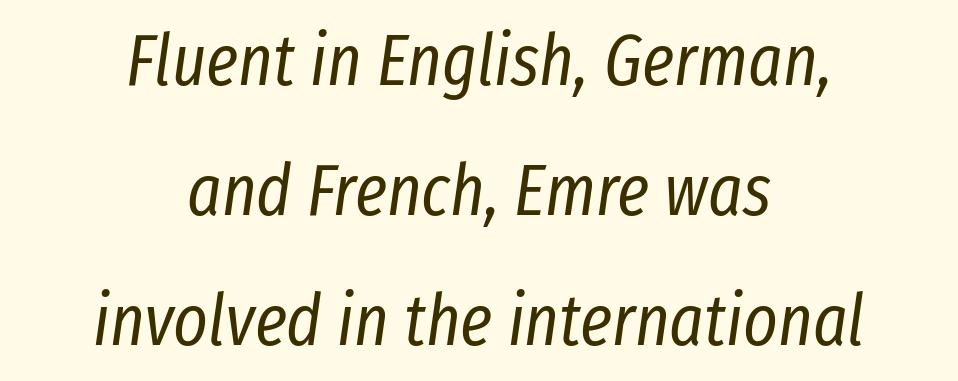
The image shows 73 px regular-weight, condensed type, italic (leaning right); set centered, line spacing 1.78x, normal letter spacing, not underlined; low stroke contrast and a medium x-height.
